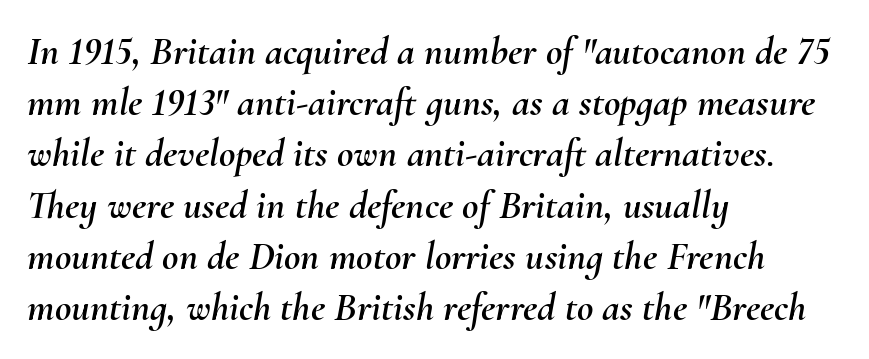
{"italic": "yes", "lean": "right", "slant_degrees": 10, "width": "normal", "stroke_contrast": "medium", "x_height": "small", "monospaced": "no", "underline": "no", "align": "left", "line_spacing": "normal", "line_spacing_ratio": 1.28, "letter_spacing": "normal", "letter_spacing_em": 0.0, "glyph_px": 40}
